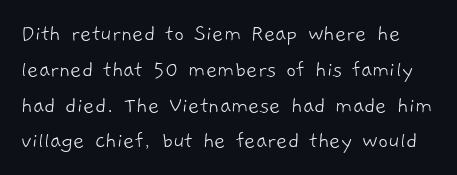
A typesetter would call this leading conventional body-copy spacing. The string is rendered with underlining switched off. Short note: letters normally spaced. The characters are drawn with everyday or finer stroke widths.
